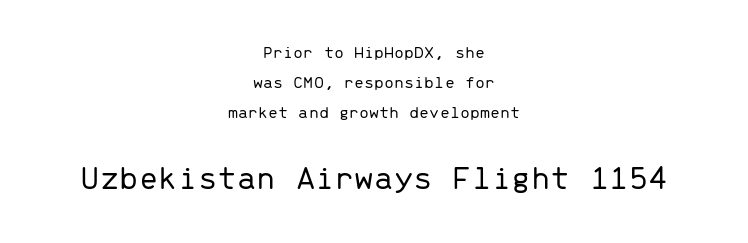
Q: Is the text bold? A: No.
Q: Is the text italic (slanted)? A: No, it is upright.
Q: Is the typeface a serif or a sans-serif typeface? A: Sans-serif.
Q: Is the text underlined? A: No.
Q: How is the paragraph aligned? A: Centered.
Q: Is the spacing between letters normal or unusually wide? A: Normal.
Q: Is the spacing between lines tight, normal or loose? A: Normal.
Q: Which block of text is set in a larger size, the first (top) or the second (bottom)? A: The second (bottom) one.
Q: Width (condensed, normal, or wide)? A: Normal.
Q: Stroke contrast? A: Low.
Q: x-height? A: Medium.
Q: Monospaced? A: Yes.
